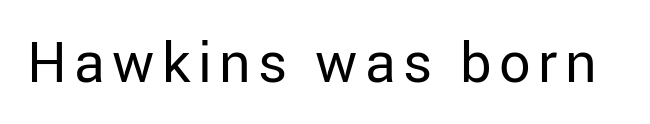
The image shows 56 px regular-weight sans-serif type, upright; set not underlined; low stroke contrast and a medium x-height.
